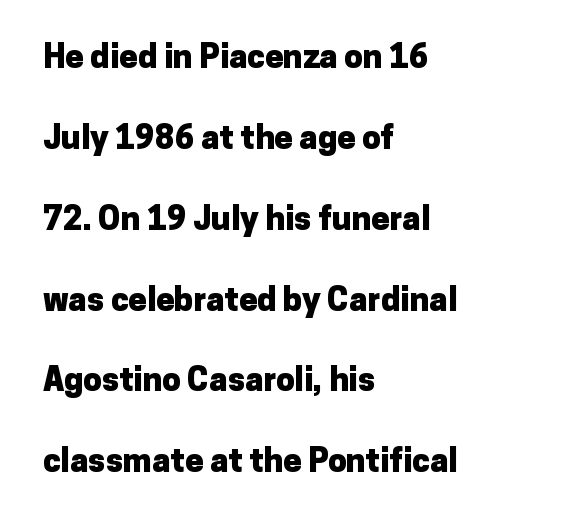
Q: Is the text bold? A: Yes.
Q: Is the text italic (slanted)? A: No, it is upright.
Q: Is the typeface a serif or a sans-serif typeface? A: Sans-serif.
Q: Is the text underlined? A: No.
Q: How is the paragraph aligned? A: Left-aligned.
Q: Is the spacing between letters normal or unusually wide? A: Normal.
Q: Is the spacing between lines tight, normal or loose? A: Loose.
Q: Width (condensed, normal, or wide)? A: Normal.
Q: Stroke contrast? A: Low.
Q: x-height? A: Medium.
Q: Monospaced? A: No.
